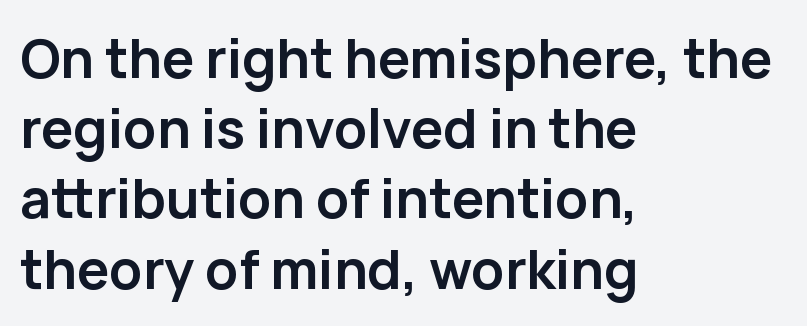
Q: Is the text bold? A: Yes.
Q: Is the text italic (slanted)? A: No, it is upright.
Q: Is the typeface a serif or a sans-serif typeface? A: Sans-serif.
Q: Is the text underlined? A: No.
Q: How is the paragraph aligned? A: Left-aligned.
Q: Is the spacing between letters normal or unusually wide? A: Normal.
Q: Is the spacing between lines tight, normal or loose? A: Normal.
Q: Width (condensed, normal, or wide)? A: Normal.
Q: Stroke contrast? A: Low.
Q: x-height? A: Medium.
Q: Monospaced? A: No.
